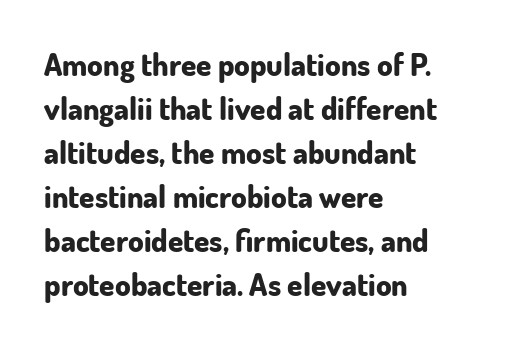
{"serif": "no", "italic": "no", "bold": "yes", "weight": "bold", "width": "normal", "stroke_contrast": "low", "x_height": "small", "monospaced": "no", "underline": "no", "align": "left", "line_spacing": "normal", "line_spacing_ratio": 1.42, "letter_spacing": "normal", "letter_spacing_em": 0.0, "glyph_px": 31}
